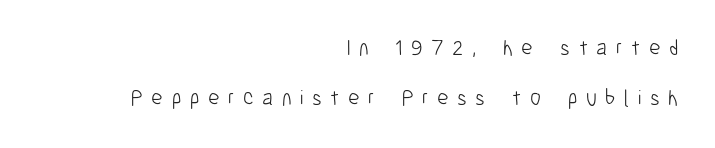
{"italic": "no", "bold": "no", "underline": "no", "align": "right", "line_spacing": "loose", "line_spacing_ratio": 2.29, "letter_spacing": "wide", "letter_spacing_em": 0.39, "glyph_px": 22}
